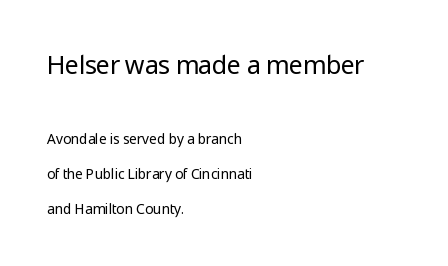
Q: Is the text bold? A: No.
Q: Is the text italic (slanted)? A: No, it is upright.
Q: Is the text underlined? A: No.
Q: How is the paragraph aligned? A: Left-aligned.
Q: Is the spacing between letters normal or unusually wide? A: Normal.
Q: Is the spacing between lines tight, normal or loose? A: Loose.
Q: Which block of text is set in a larger size, the first (top) or the second (bottom)? A: The first (top) one.
